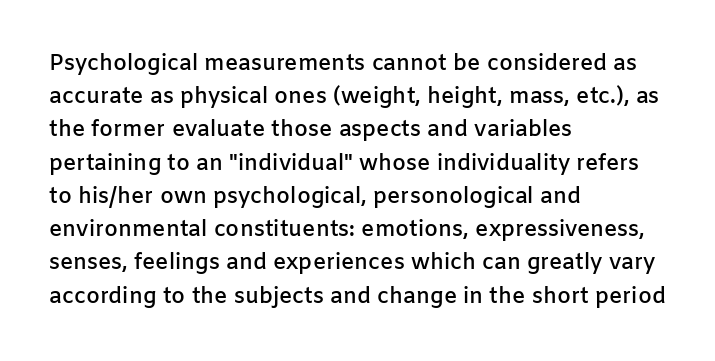
{"italic": "no", "bold": "semi", "underline": "no", "align": "left", "line_spacing": "normal", "line_spacing_ratio": 1.51, "letter_spacing": "normal", "letter_spacing_em": 0.0, "glyph_px": 22}
